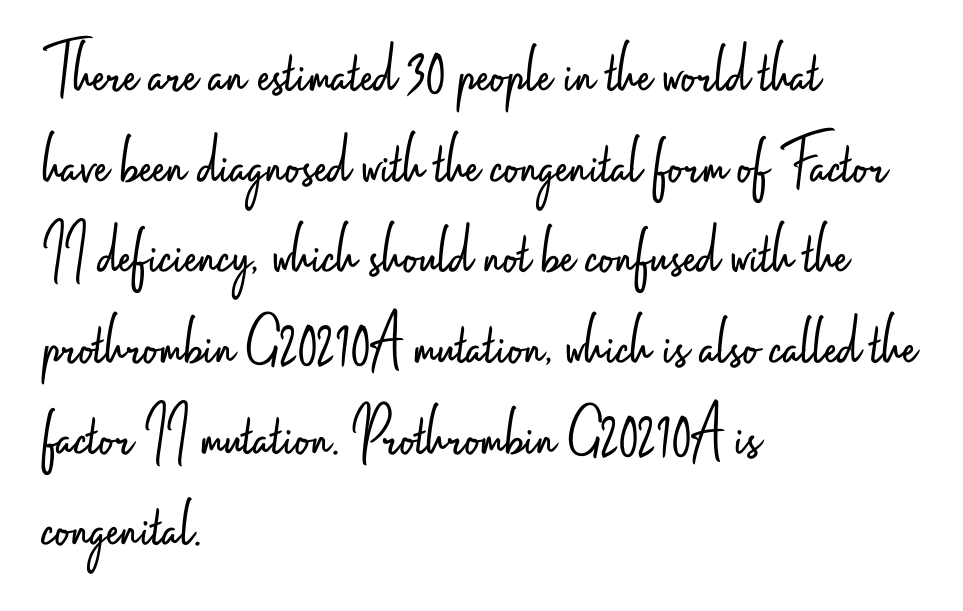
Q: Is the text bold? A: No.
Q: Is the text italic (slanted)? A: Yes.
Q: Is the typeface a serif or a sans-serif typeface? A: Sans-serif.
Q: Is the text underlined? A: No.
Q: How is the paragraph aligned? A: Left-aligned.
Q: Is the spacing between letters normal or unusually wide? A: Normal.
Q: Is the spacing between lines tight, normal or loose? A: Normal.
Q: Width (condensed, normal, or wide)? A: Condensed.
Q: Stroke contrast? A: Low.
Q: x-height? A: Small.
Q: Monospaced? A: No.
